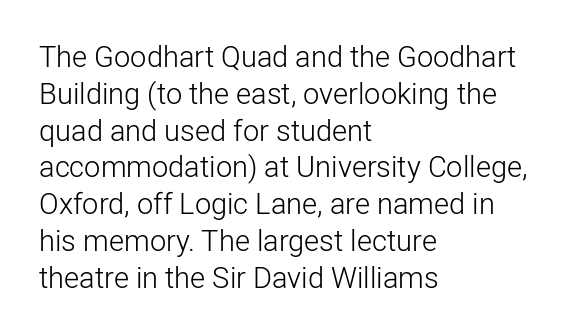
Q: Is the text bold? A: No.
Q: Is the text italic (slanted)? A: No, it is upright.
Q: Is the typeface a serif or a sans-serif typeface? A: Sans-serif.
Q: Is the text underlined? A: No.
Q: How is the paragraph aligned? A: Left-aligned.
Q: Is the spacing between letters normal or unusually wide? A: Normal.
Q: Is the spacing between lines tight, normal or loose? A: Normal.
Q: Width (condensed, normal, or wide)? A: Normal.
Q: Stroke contrast? A: Low.
Q: x-height? A: Medium.
Q: Monospaced? A: No.
